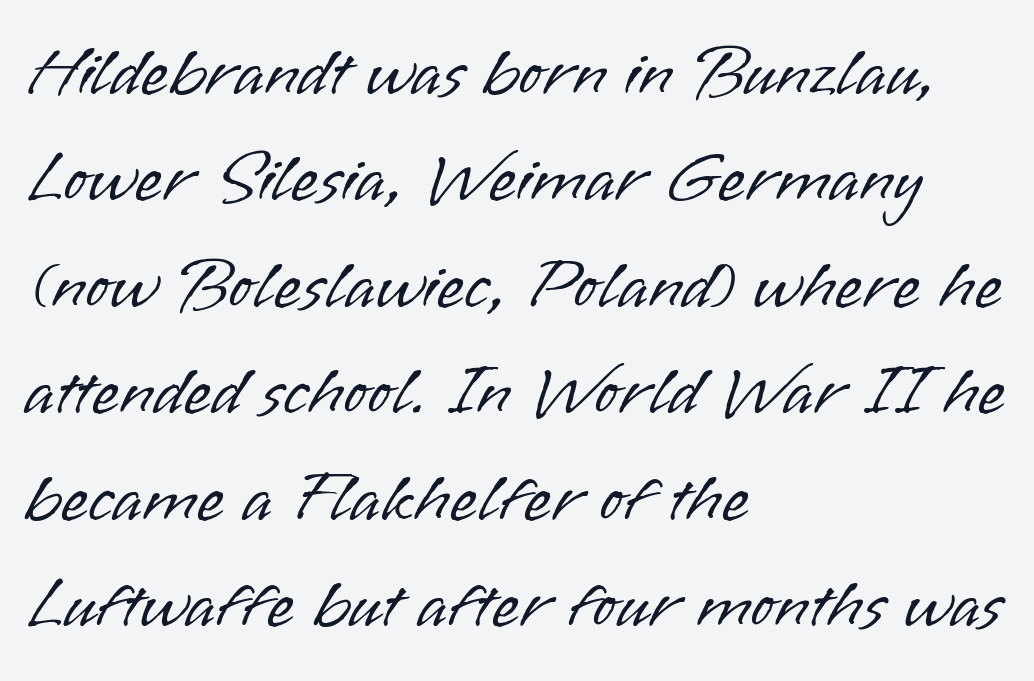
{"serif": "no", "bold": "no", "weight": "light", "width": "normal", "stroke_contrast": "low", "x_height": "small", "monospaced": "no", "underline": "no", "align": "left", "line_spacing": "normal", "line_spacing_ratio": 1.5, "letter_spacing": "normal", "letter_spacing_em": 0.0, "glyph_px": 71}
